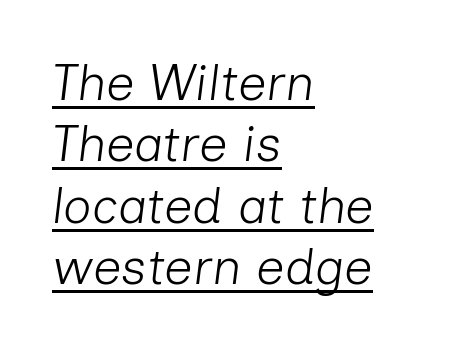
{"italic": "yes", "lean": "right", "slant_degrees": 7, "bold": "no", "weight": "light", "width": "normal", "stroke_contrast": "low", "x_height": "medium", "monospaced": "no", "underline": "yes", "align": "left", "line_spacing_ratio": 1.23, "letter_spacing": "normal", "letter_spacing_em": 0.0, "glyph_px": 50}
